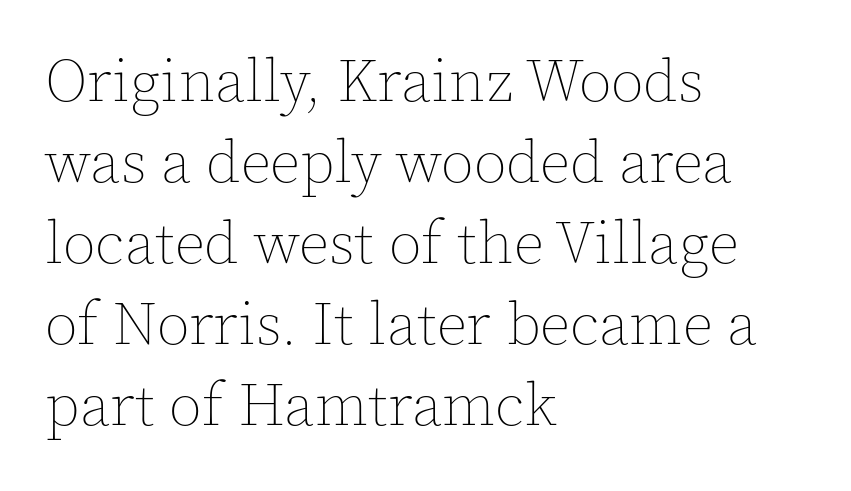
The image shows 60 px thin type, upright; set left-aligned, normal line spacing (1.35x), normal letter spacing, not underlined; a medium x-height.
